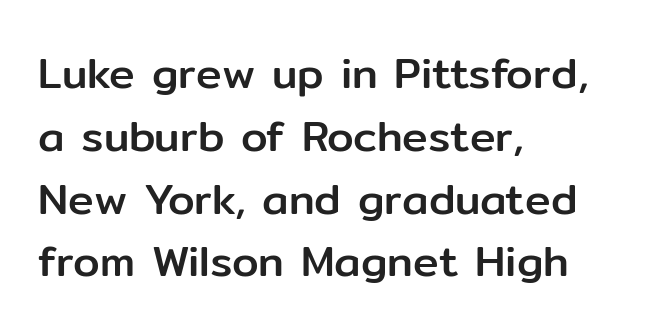
The image shows 43 px sans-serif type, upright; set left-aligned, normal line spacing (1.46x), normal letter spacing, not underlined; low stroke contrast and a medium x-height.
